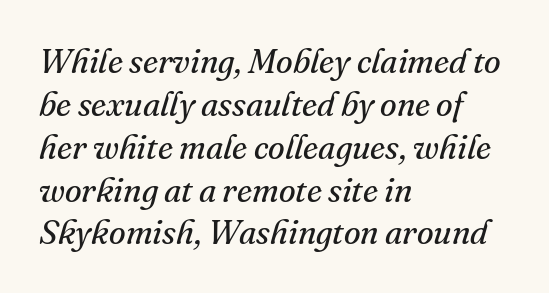
{"serif": "yes", "italic": "yes", "lean": "right", "slant_degrees": 16, "bold": "no", "weight": "regular", "width": "normal", "stroke_contrast": "medium", "x_height": "small", "monospaced": "no", "underline": "no", "align": "left", "line_spacing": "normal", "line_spacing_ratio": 1.26, "letter_spacing": "normal", "letter_spacing_em": 0.0, "glyph_px": 34}
